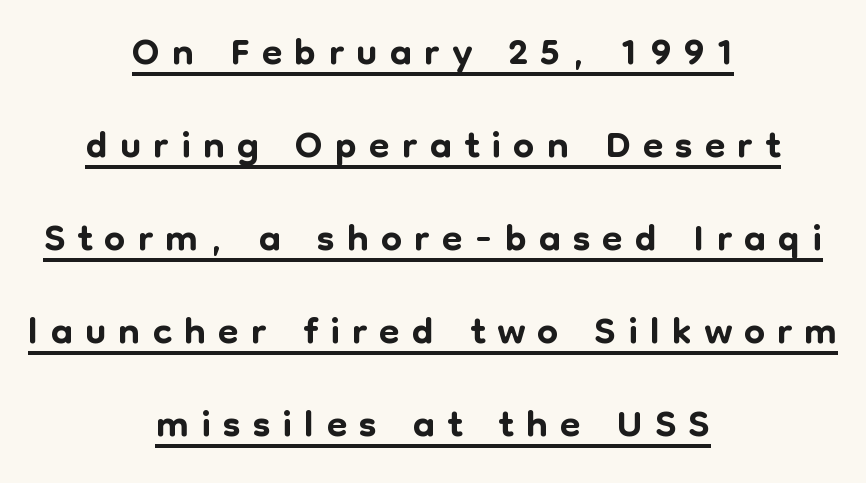
{"serif": "no", "italic": "no", "width": "normal", "stroke_contrast": "low", "x_height": "medium", "monospaced": "no", "underline": "yes", "align": "center", "line_spacing": "normal", "line_spacing_ratio": 1.55, "letter_spacing": "wide", "letter_spacing_em": 0.2, "glyph_px": 60}
